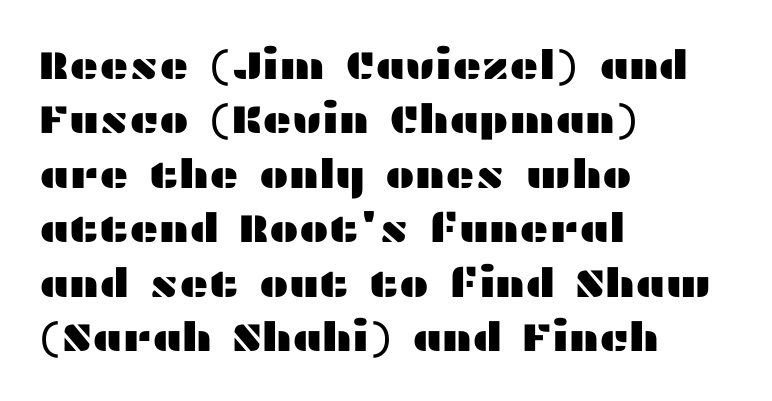
{"serif": "no", "italic": "no", "width": "wide", "stroke_contrast": "medium", "x_height": "medium", "monospaced": "no", "underline": "no", "align": "left", "line_spacing": "normal", "line_spacing_ratio": 1.36, "letter_spacing": "normal", "letter_spacing_em": 0.0, "glyph_px": 40}
